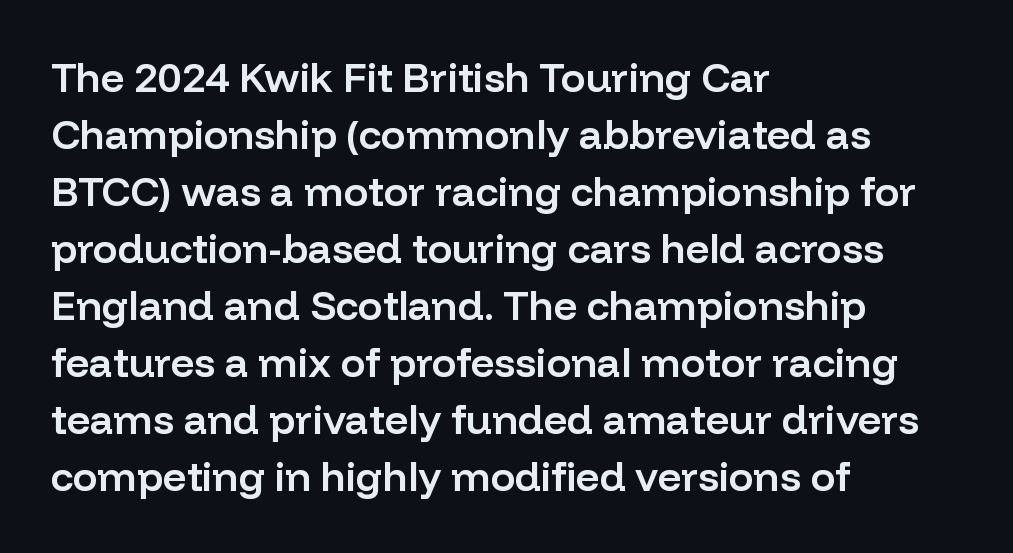
The space directly below the letters is spotless. Words appear dense and cohesive because spacing is normal. Set as a demibold, roughly 600 on the weight scale. Does the type have serifs? No, each stem ends abruptly. Vertical spacing — default. It's the straight-up-and-down kind of type.
